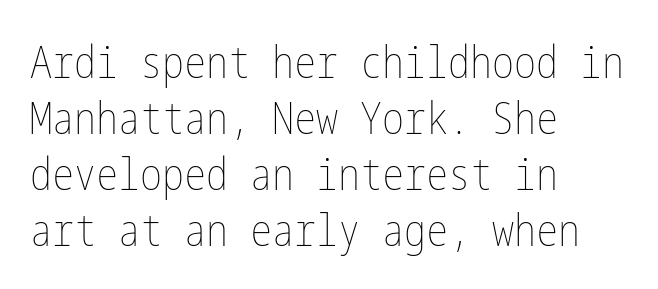
Horizontal alignment here is leftward, the default for most running prose. The rendering uses a moderate line-height, typical for paragraphs. Bare-footed words on every line. Each stroke keeps to a modest, everyday thickness or less. Default kerning and tracking; the words read as compact shapes. The letters stand straight up with perfectly vertical stems.
